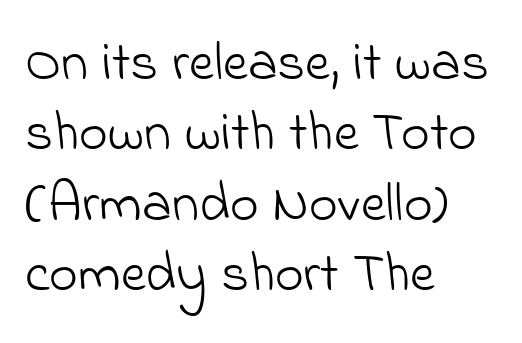
The image shows 55 px light sans-serif type; set left-aligned, normal line spacing (1.28x), normal letter spacing, not underlined; low stroke contrast and a small x-height.
